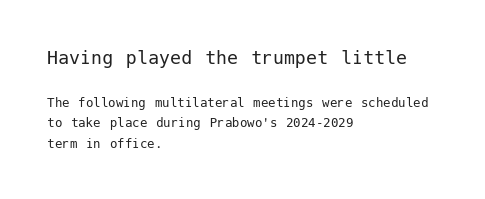
{"italic": "no", "bold": "no", "underline": "no", "align": "left", "line_spacing": "normal", "line_spacing_ratio": 1.37, "letter_spacing": "normal", "letter_spacing_em": 0.0, "larger_block": "first", "size_ratio": 1.47, "glyph_px": 22}
